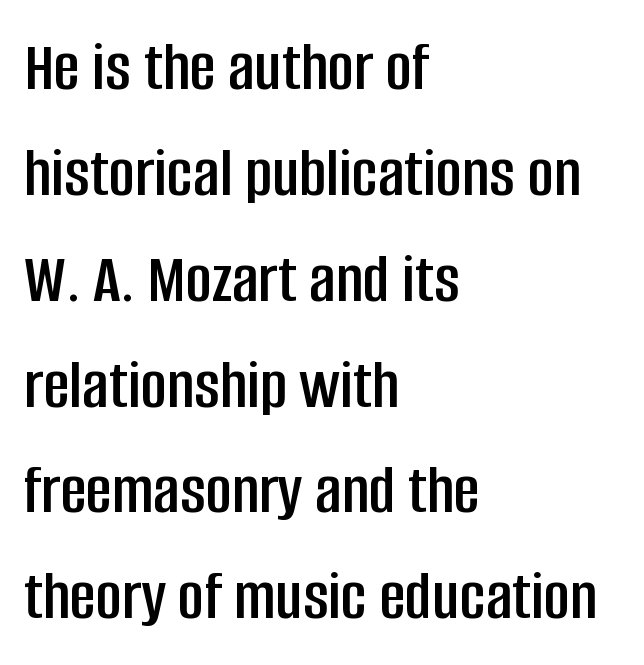
{"serif": "no", "italic": "no", "width": "condensed", "stroke_contrast": "low", "x_height": "large", "monospaced": "no", "underline": "no", "align": "left", "line_spacing": "normal", "line_spacing_ratio": 1.47, "letter_spacing": "normal", "letter_spacing_em": 0.0, "glyph_px": 72}
